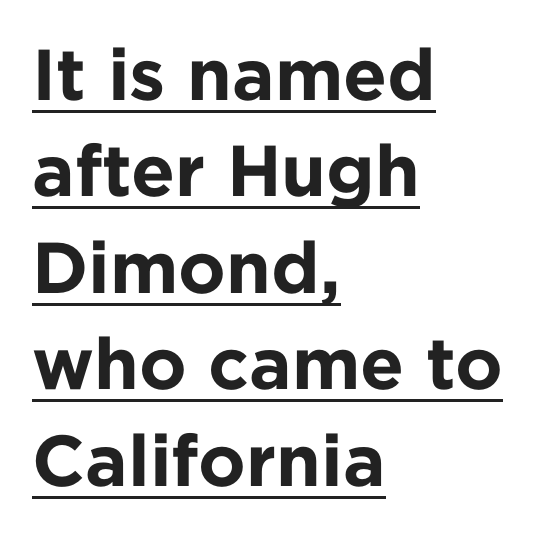
{"serif": "no", "italic": "no", "bold": "yes", "weight": "bold", "width": "normal", "stroke_contrast": "low", "x_height": "medium", "monospaced": "no", "underline": "yes", "align": "left", "line_spacing": "normal", "line_spacing_ratio": 1.34, "letter_spacing": "normal", "letter_spacing_em": 0.0, "glyph_px": 72}
